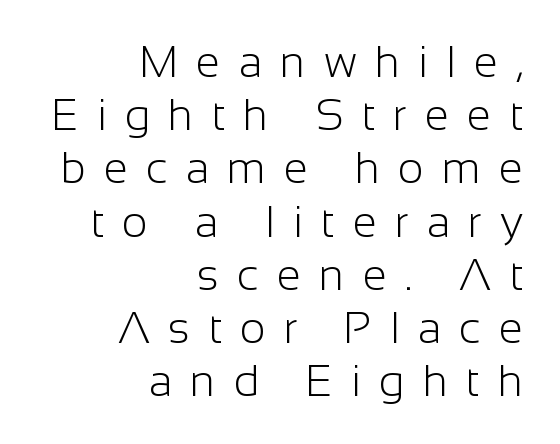
Q: Is the text bold? A: No.
Q: Is the text italic (slanted)? A: No, it is upright.
Q: Is the typeface a serif or a sans-serif typeface? A: Sans-serif.
Q: Is the text underlined? A: No.
Q: How is the paragraph aligned? A: Right-aligned.
Q: Is the spacing between letters normal or unusually wide? A: Unusually wide.
Q: Width (condensed, normal, or wide)? A: Normal.
Q: Stroke contrast? A: Low.
Q: x-height? A: Medium.
Q: Monospaced? A: No.
